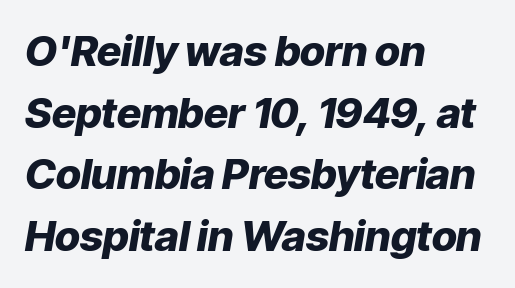
{"italic": "yes", "lean": "right", "slant_degrees": 9, "bold": "yes", "weight": "heavy", "width": "normal", "stroke_contrast": "low", "x_height": "medium", "monospaced": "no", "underline": "no", "align": "left", "line_spacing": "normal", "line_spacing_ratio": 1.47, "letter_spacing": "normal", "letter_spacing_em": 0.0, "glyph_px": 42}
